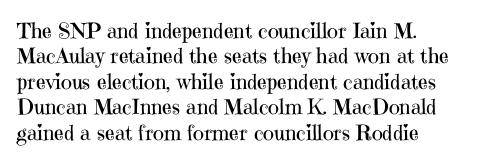
{"italic": "no", "bold": "no", "underline": "no", "align": "left", "line_spacing_ratio": 1.21, "letter_spacing": "normal", "letter_spacing_em": 0.0, "glyph_px": 21}
